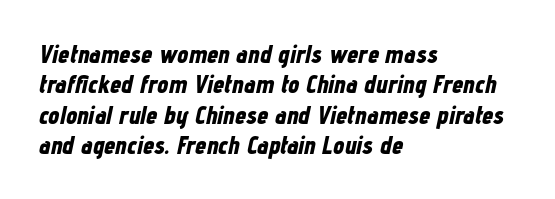
Q: Is the text bold? A: Yes.
Q: Is the text italic (slanted)? A: Yes, it leans right by about 12 degrees.
Q: Is the text underlined? A: No.
Q: How is the paragraph aligned? A: Left-aligned.
Q: Is the spacing between letters normal or unusually wide? A: Normal.
